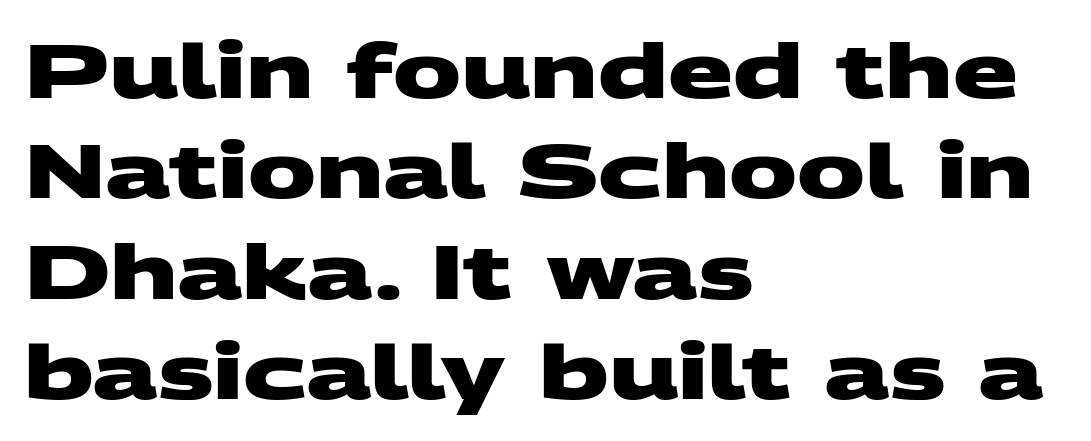
Q: Is the text bold? A: Yes.
Q: Is the typeface a serif or a sans-serif typeface? A: Sans-serif.
Q: Is the text underlined? A: No.
Q: How is the paragraph aligned? A: Left-aligned.
Q: Is the spacing between letters normal or unusually wide? A: Normal.
Q: Is the spacing between lines tight, normal or loose? A: Normal.
Q: Width (condensed, normal, or wide)? A: Wide.
Q: Stroke contrast? A: Medium.
Q: x-height? A: Large.
Q: Monospaced? A: No.
